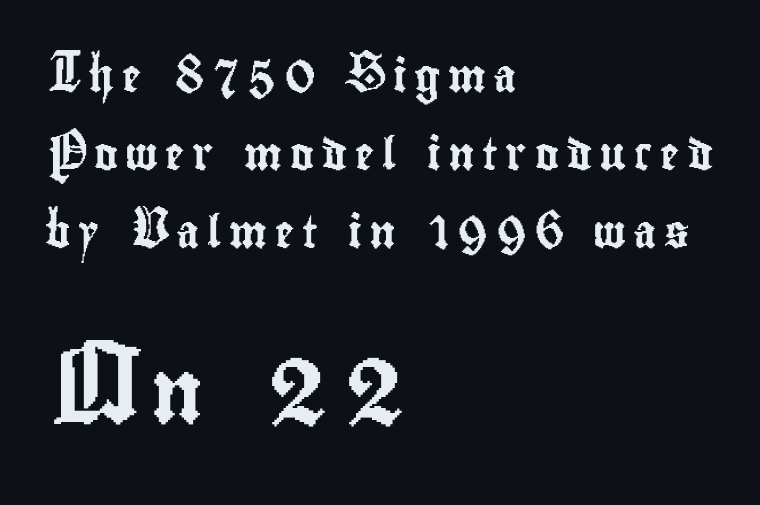
The tracking jumps out immediately: characters are airy and widely separated. Top chunk: small. Bottom chunk: large. The glyphs are unaccompanied by any horizontal stroke below them. The text was rendered using a sans face with plain stroke endings. Is this a fixed-width face? No — the glyphs have proportional, varying widths.
